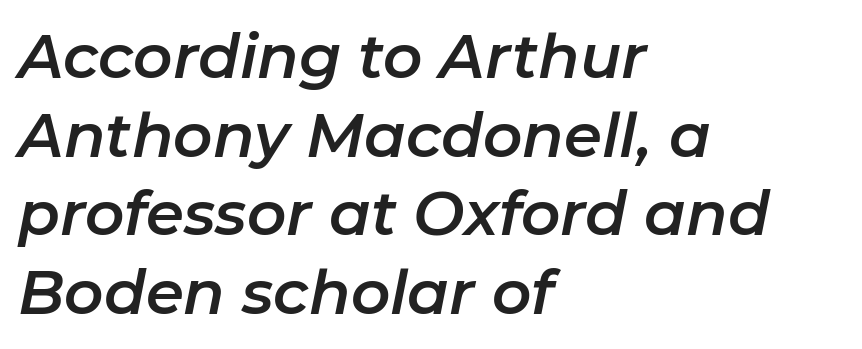
The image shows 61 px text type, italic (leaning right); set left-aligned, normal line spacing (1.29x), normal letter spacing, not underlined; low stroke contrast and a medium x-height.
